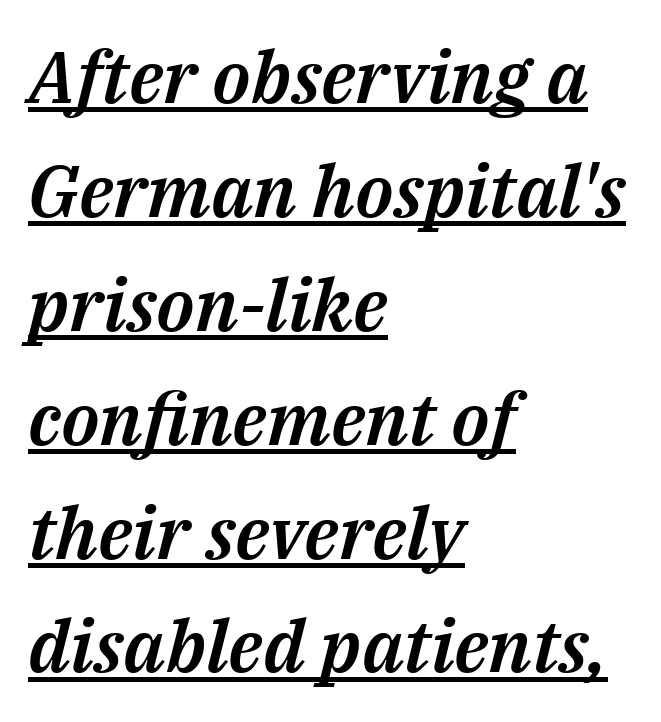
These lines were composed using italics. Students, observe: this is what conventionally led text looks like. You can see a thin bar hugging the bottom of the glyphs. The rendering uses natural spacing where letterforms have individual widths. Horizontal alignment here is leftward, the default for most running prose. The horizontal fit of the characters is conventional and even.
